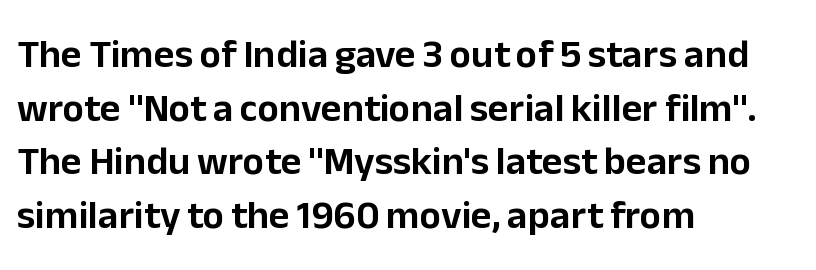
Whoever set this chose a conventional vertical rhythm. A typesetter would mark this as roman, not italic. Anything drawn beneath the words? Only blank space. Grotesque or geometric, the face here clearly has no serifs.
